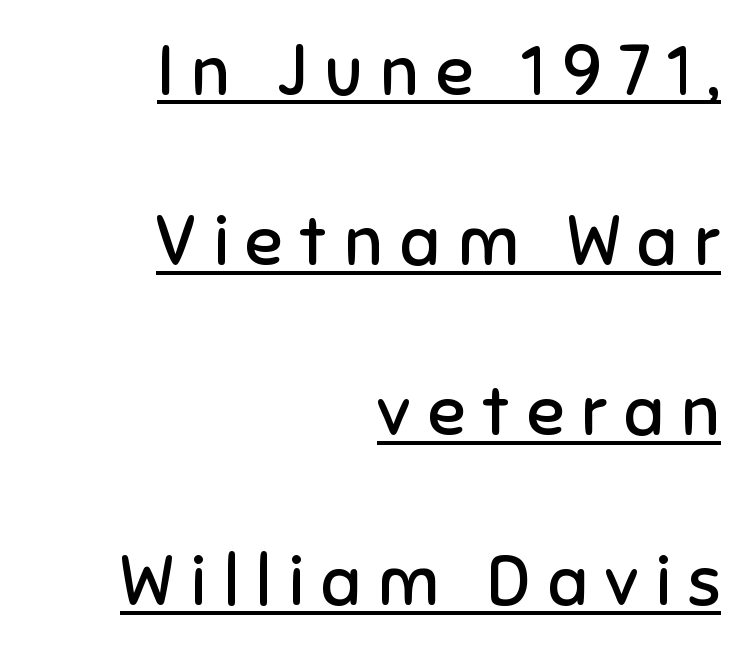
The image shows 70 px regular-weight sans-serif type, upright; set right-aligned, loose line spacing (2.43x), unusually wide letter spacing (+0.24 em), underlined; low stroke contrast and a medium x-height.
